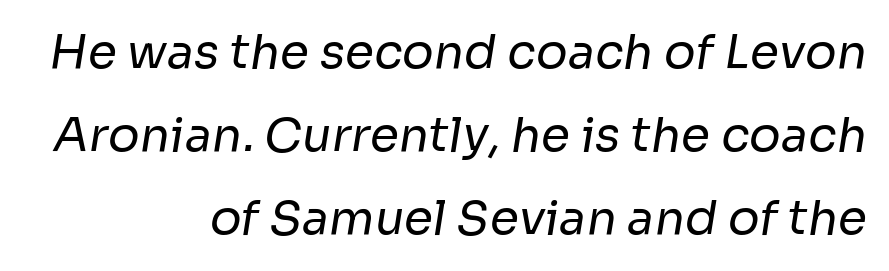
The specimen omits any rule beneath the text block's lines. Does extra space separate the letters? No, they use regular spacing. A light-to-regular cut is what we see here. The setting favours the right margin, as signatures and pull-quotes sometimes do.
